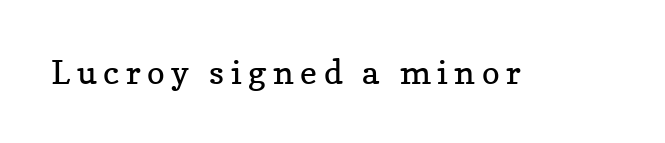
Compared with a typical body face, this is equally light or lighter still. The gap between lines stays unmarked. This sample has the flowing, uneven cadence of proportional lettering. Ordinary non-slanted type is in use. This sample uses expanded letter spacing, leaving extra air between glyphs. Yep, those are serifs on the letters.
